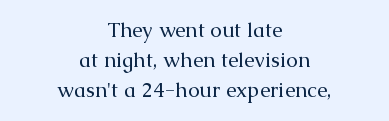
What stands out about the letter spacing? Nothing — it is the standard amount. Every stem runs plumb, perpendicular to the baseline. Bare-footed words on every line. The strokes carry an ordinary text weight at most.
